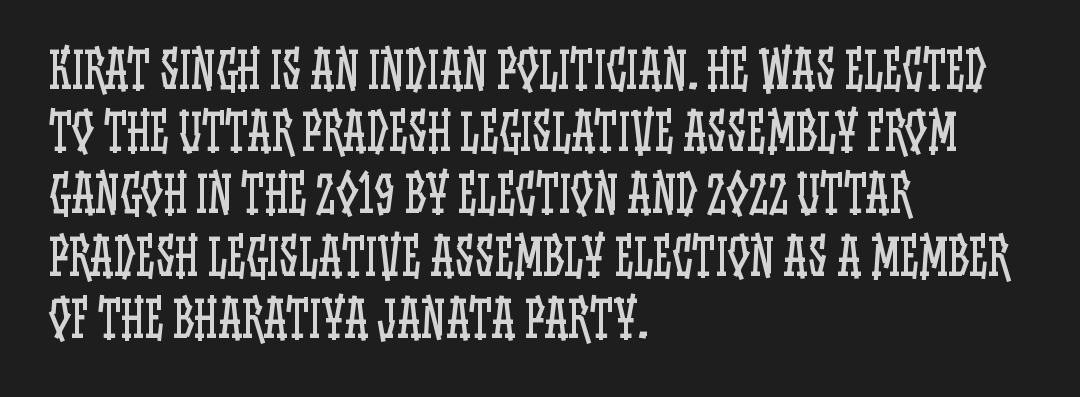
The image shows 49 px regular-weight, condensed type, upright; set left-aligned, normal line spacing (1.27x), normal letter spacing, not underlined; low stroke contrast and a large x-height.
